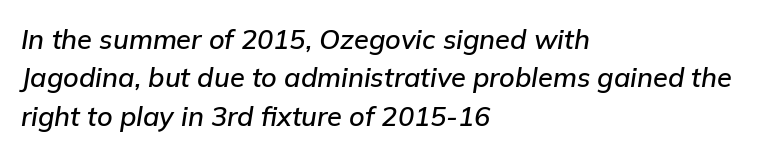
{"italic": "yes", "lean": "right", "slant_degrees": 9, "underline": "no", "align": "left", "line_spacing": "normal", "line_spacing_ratio": 1.42, "letter_spacing": "normal", "letter_spacing_em": 0.0, "glyph_px": 27}
